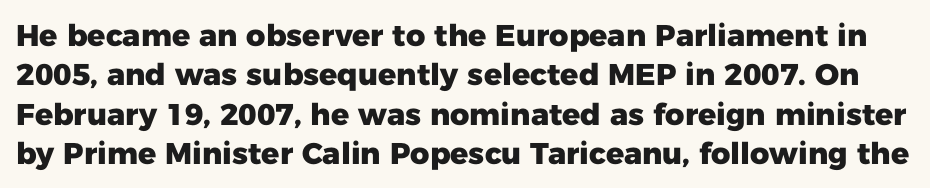
The image shows 30 px heavy sans-serif type, upright; set normal line spacing (1.31x), normal letter spacing, not underlined; low stroke contrast and a medium x-height.
